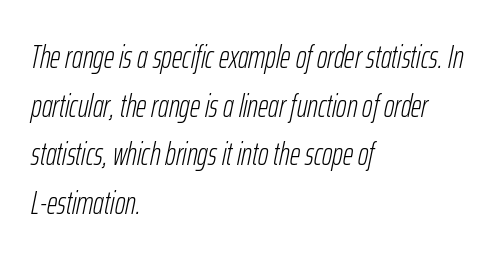
The image shows 32 px light, condensed type, italic (leaning right); set left-aligned, normal line spacing (1.52x), normal letter spacing, not underlined; low stroke contrast and a medium x-height.
